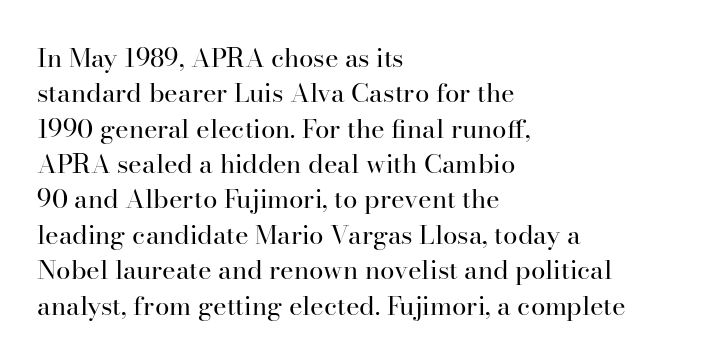
The image shows 26 px text type, upright; set left-aligned, normal line spacing (1.36x), normal letter spacing, not underlined.
